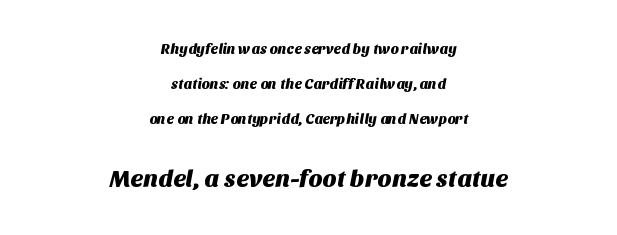
The image shows 24 px text type; set centered, loose line spacing (2.49x), normal letter spacing, not underlined; the second (bottom) block is 1.71x larger.
